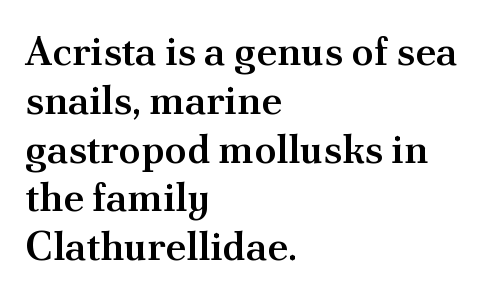
Is this a sans? No — the strokes have serifs. Honestly, there is no underline to notice here at all. Students, note that the glyphs here touch the page at normal intervals. Caption: multi-line text, flush left, ragged right. Posture: vertical. Each letter keeps its own natural width here, so spacing adapts to shape.
